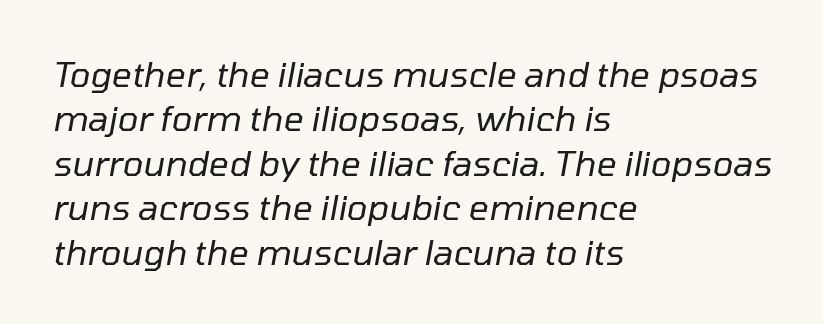
{"italic": "yes", "lean": "right", "slant_degrees": 10, "bold": "no", "weight": "regular", "width": "normal", "stroke_contrast": "low", "x_height": "medium", "monospaced": "no", "underline": "no", "align": "left", "line_spacing": "normal", "line_spacing_ratio": 1.27, "letter_spacing": "normal", "letter_spacing_em": 0.0, "glyph_px": 35}
